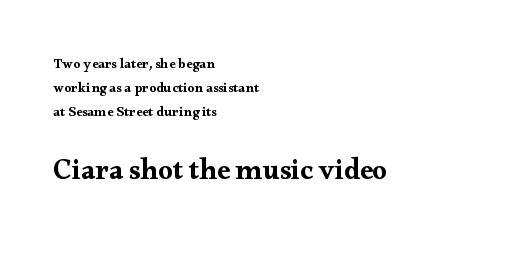
Block two is the big one; block one sits smaller above it. In terms of posture, this sample is upright. Little horizontal feet cap the strokes, marking this as serif type. The passage shown is typed in a proportional face where columns would drift. The strip under each line holds only bare page. There is no visible air inserted between adjacent glyphs.
